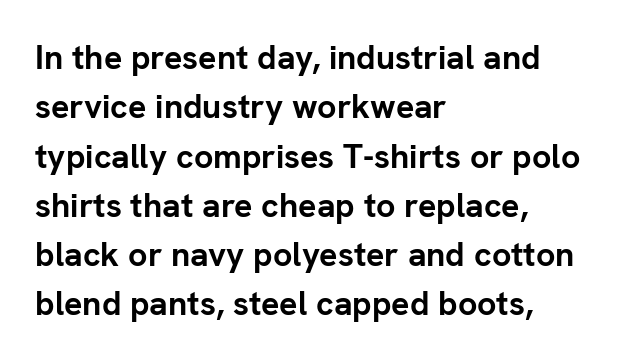
Horizontally, the lines are justified to the leading edge only. Letter spacing: default. This block has exactly the height ordinary leading produces. Descenders hang freely into open space. Note the varied advance widths — an 'i' is clearly narrower than an 'm'. On the weight axis this lands at bold, roughly 700.
